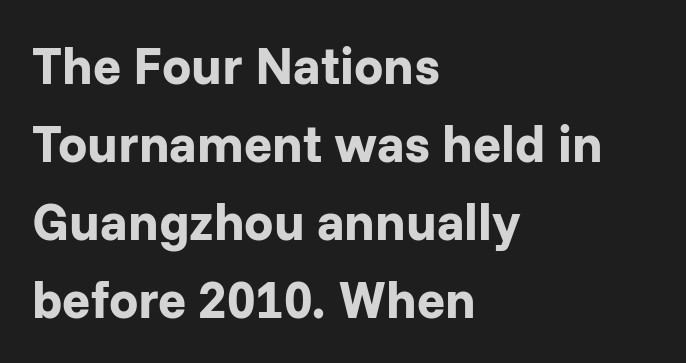
{"serif": "no", "italic": "no", "bold": "yes", "weight": "bold", "width": "normal", "stroke_contrast": "low", "x_height": "medium", "monospaced": "no", "underline": "no", "align": "left", "line_spacing": "normal", "line_spacing_ratio": 1.5, "letter_spacing": "normal", "letter_spacing_em": 0.0, "glyph_px": 52}
